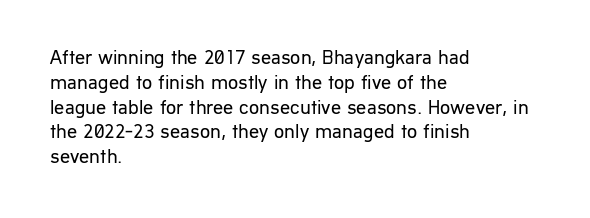
Q: Is the text bold? A: No.
Q: Is the text italic (slanted)? A: No, it is upright.
Q: Is the text underlined? A: No.
Q: How is the paragraph aligned? A: Left-aligned.
Q: Is the spacing between letters normal or unusually wide? A: Normal.
